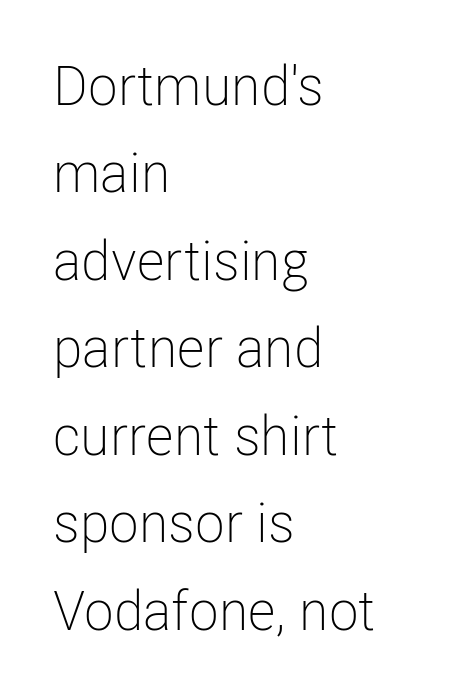
The image shows 55 px light, condensed sans-serif type, upright; set left-aligned, normal line spacing (1.59x), normal letter spacing, not underlined; low stroke contrast and a medium x-height.
